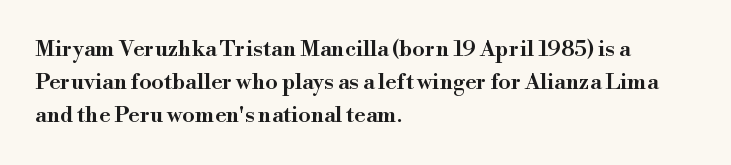
The image shows 22 px text type, upright; set left-aligned, normal line spacing (1.5x), normal letter spacing, not underlined.
